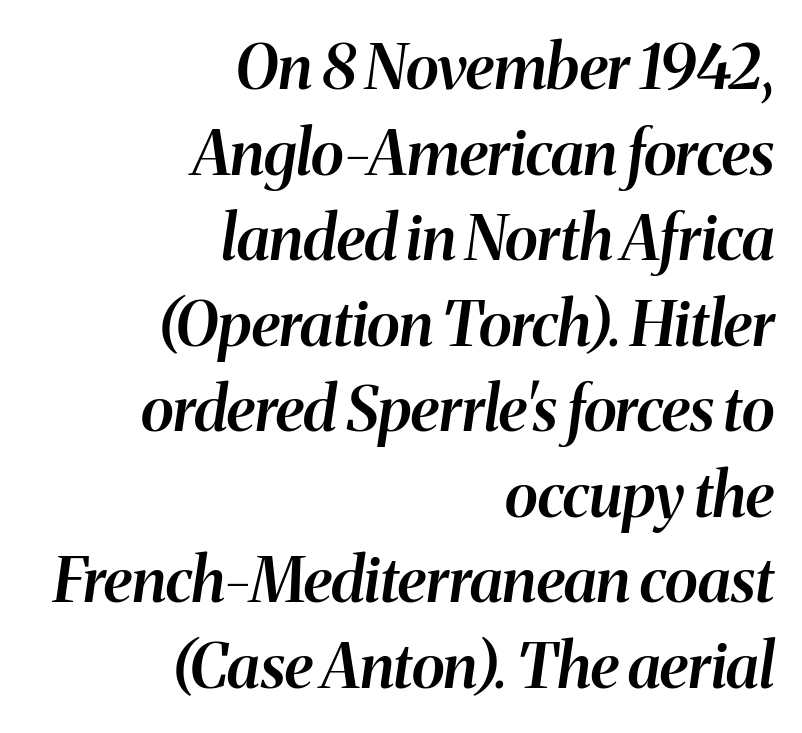
Q: Is the text bold? A: Semi-bold.
Q: Is the text italic (slanted)? A: Yes, it leans right by about 8 degrees.
Q: Is the text underlined? A: No.
Q: How is the paragraph aligned? A: Right-aligned.
Q: Is the spacing between letters normal or unusually wide? A: Normal.
Q: Is the spacing between lines tight, normal or loose? A: Normal.
Q: Width (condensed, normal, or wide)? A: Normal.
Q: Stroke contrast? A: Medium.
Q: x-height? A: Medium.
Q: Monospaced? A: No.
